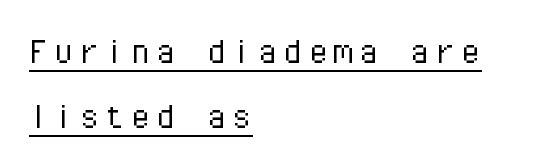
Q: Is the text bold? A: No.
Q: Is the text italic (slanted)? A: No, it is upright.
Q: Is the typeface a serif or a sans-serif typeface? A: Sans-serif.
Q: Is the text underlined? A: Yes.
Q: How is the paragraph aligned? A: Left-aligned.
Q: Is the spacing between lines tight, normal or loose? A: Normal.
Q: Width (condensed, normal, or wide)? A: Normal.
Q: Stroke contrast? A: Low.
Q: x-height? A: Medium.
Q: Monospaced? A: Yes.
